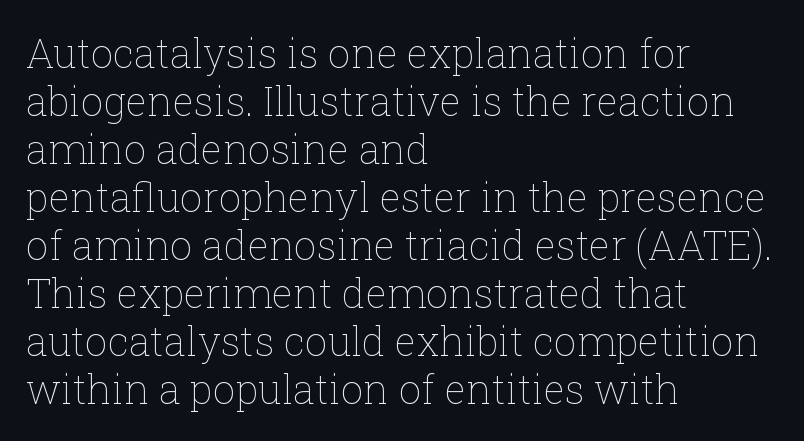
The image shows 40 px thin type, upright; set left-aligned, line spacing 1.2x, normal letter spacing, not underlined; low stroke contrast and a medium x-height.
